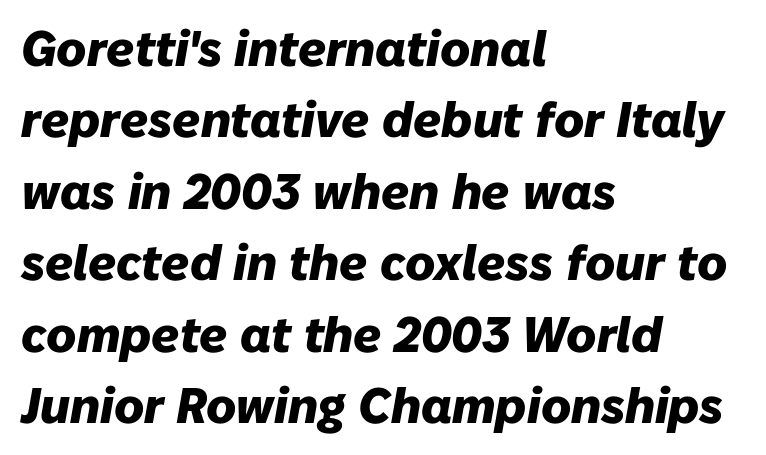
Letter spacing: default. The rendering uses a moderate line-height, typical for paragraphs. Note the varied advance widths — an 'i' is clearly narrower than an 'm'. In terms of posture, this sample is oblique.
